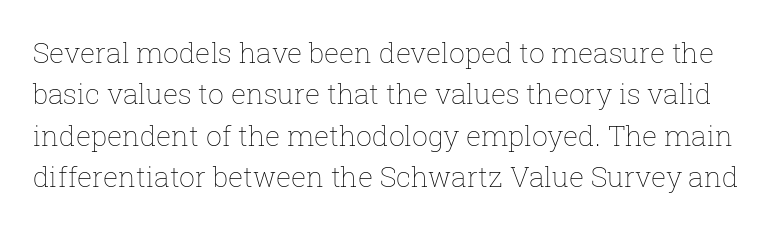
{"italic": "no", "bold": "no", "weight": "thin", "width": "normal", "stroke_contrast": "low", "x_height": "medium", "monospaced": "no", "underline": "no", "line_spacing": "normal", "line_spacing_ratio": 1.48, "letter_spacing": "normal", "letter_spacing_em": 0.0, "glyph_px": 28}
